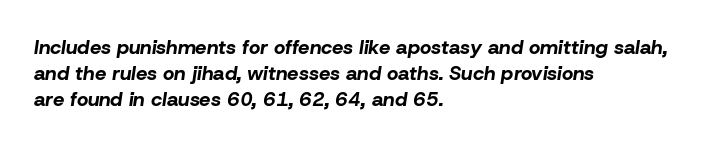
The image shows 20 px bold type, italic (leaning right); set left-aligned, normal line spacing (1.3x), normal letter spacing, not underlined.
